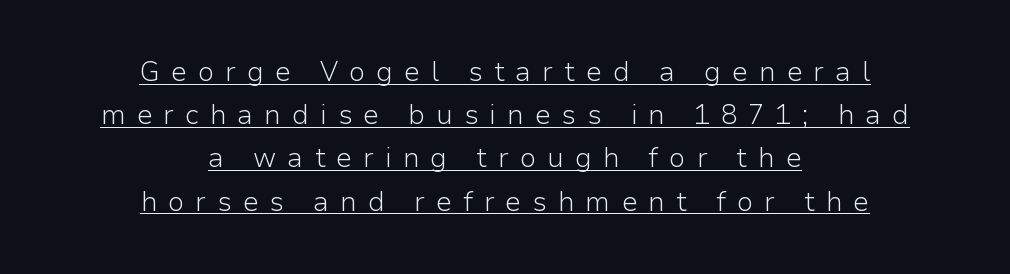
{"italic": "no", "bold": "no", "underline": "yes", "align": "center", "line_spacing": "normal", "line_spacing_ratio": 1.6, "letter_spacing": "wide", "letter_spacing_em": 0.4, "glyph_px": 27}
